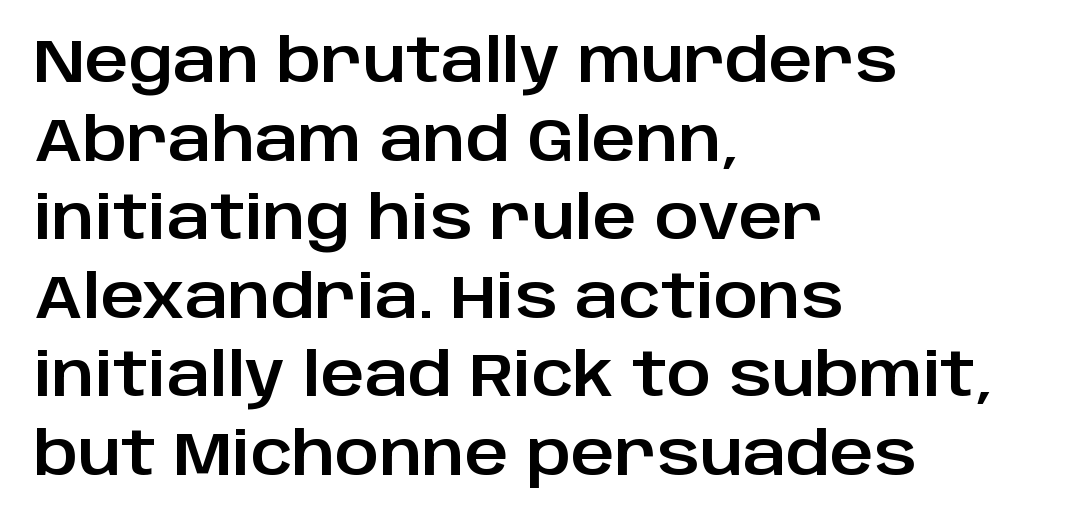
The image shows 60 px sans-serif type, upright; set left-aligned, normal line spacing (1.31x), normal letter spacing, not underlined; low stroke contrast and a large x-height.
